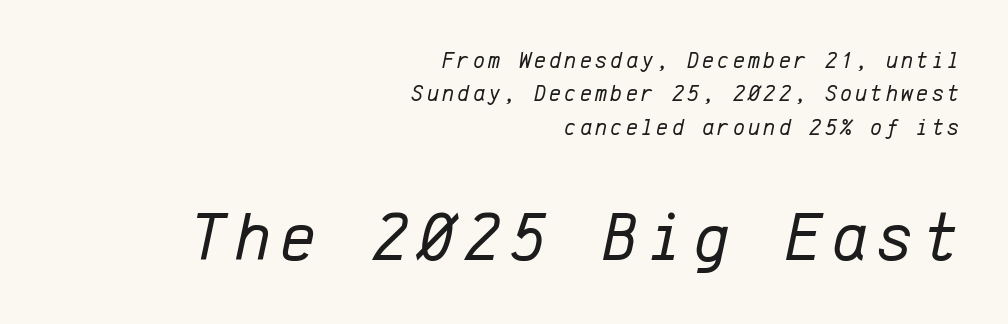
Q: Is the text bold? A: No.
Q: Is the text italic (slanted)? A: Yes, it leans right by about 12 degrees.
Q: Is the text underlined? A: No.
Q: How is the paragraph aligned? A: Right-aligned.
Q: Is the spacing between lines tight, normal or loose? A: Normal.
Q: Which block of text is set in a larger size, the first (top) or the second (bottom)? A: The second (bottom) one.
Q: Width (condensed, normal, or wide)? A: Normal.
Q: Stroke contrast? A: Low.
Q: x-height? A: Medium.
Q: Monospaced? A: Yes.
